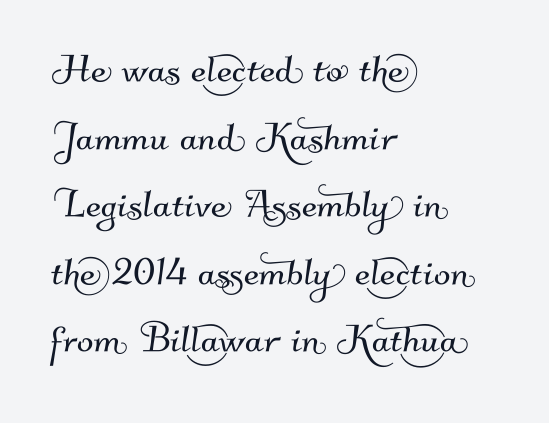
Unlike a traditional serif, this face leaves its strokes unadorned. Just letters on the line, the space beneath them empty. The paragraph shown leans on its left margin. Proportional: the letters do not fall into vertical columns.
